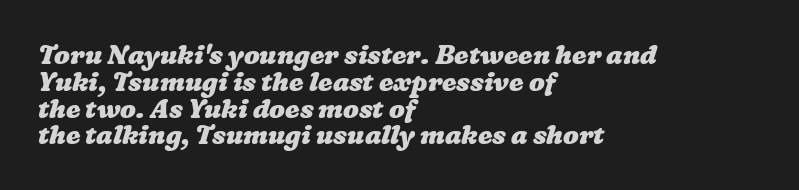
The image shows 26 px bold type; set left-aligned, tight line spacing (1.03x), normal letter spacing, not underlined.
